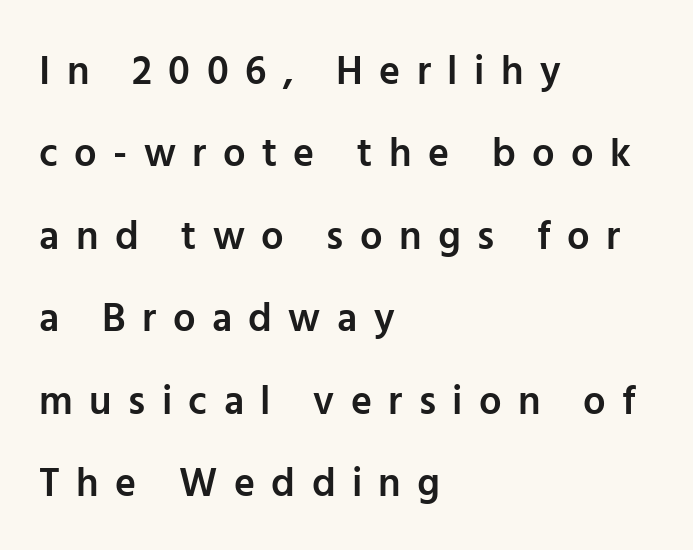
The image shows 40 px semibold sans-serif type, upright; set left-aligned, loose line spacing (2.06x), unusually wide letter spacing (+0.41 em), not underlined; low stroke contrast and a medium x-height.
